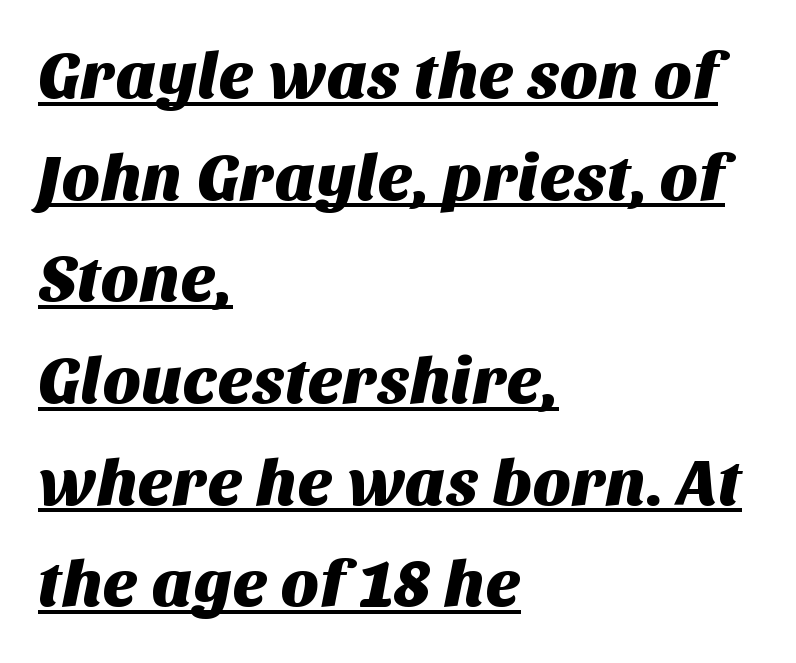
Q: Is the typeface a serif or a sans-serif typeface? A: Sans-serif.
Q: Is the text underlined? A: Yes.
Q: How is the paragraph aligned? A: Left-aligned.
Q: Is the spacing between letters normal or unusually wide? A: Normal.
Q: Is the spacing between lines tight, normal or loose? A: Normal.
Q: Width (condensed, normal, or wide)? A: Normal.
Q: Stroke contrast? A: Medium.
Q: x-height? A: Large.
Q: Monospaced? A: No.
